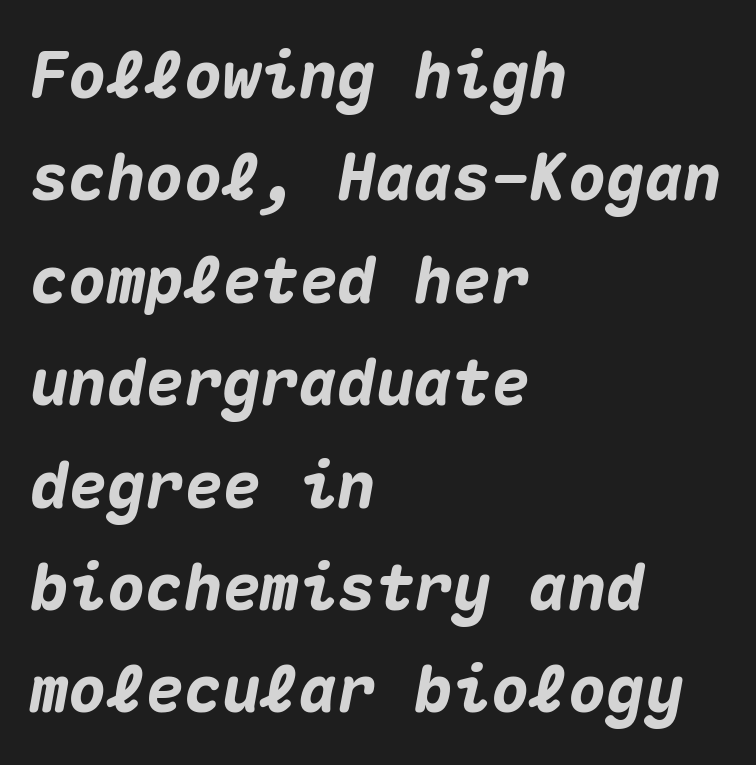
Strokes here are thick enough to call this a true bold. Type without underlining. Looking at the ascenders, they clearly lean. The face used here is rendered with its standard letterfit.
